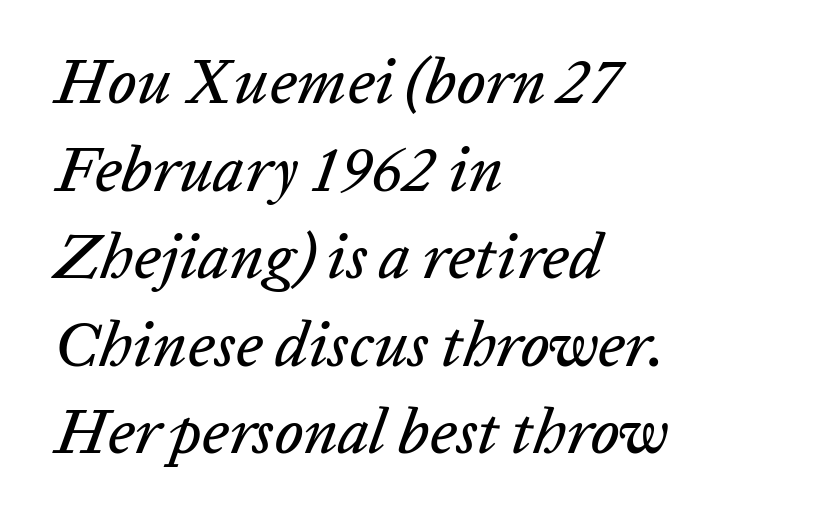
{"italic": "yes", "lean": "right", "slant_degrees": 20, "width": "normal", "stroke_contrast": "low", "x_height": "medium", "monospaced": "no", "underline": "no", "align": "left", "line_spacing": "normal", "line_spacing_ratio": 1.39, "letter_spacing": "normal", "letter_spacing_em": 0.0, "glyph_px": 63}
